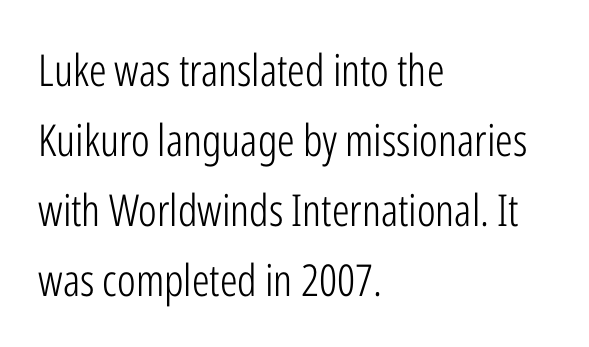
Counters stay open thanks to moderate or lighter strokes. The rendering uses natural spacing where letterforms have individual widths. The space directly below the letters is spotless. If you drew a line through each stem, it would be perfectly vertical. Regarding leading, the lines here are spaced in the standard way. The letterforms sit shoulder to shoulder at normal distance.
